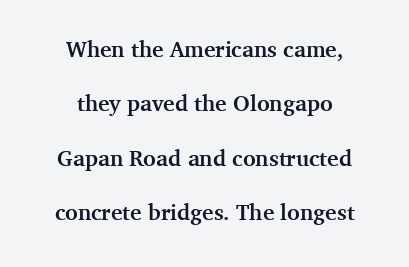
{"italic": "no", "bold": "yes", "underline": "no", "align": "center", "line_spacing": "loose", "line_spacing_ratio": 2.47, "letter_spacing": "normal", "letter_spacing_em": 0.0, "glyph_px": 22}
